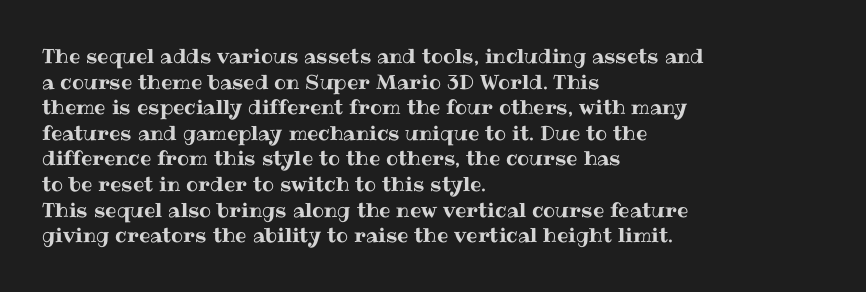
Nobody drew a line under any word here. Italic? Not at all — the glyphs are vertical. The rendering uses a moderate line-height, typical for paragraphs. You could call the tracking neutral — neither tight nor loose. This sample is left-justified, so line endings fall wherever the words run out.
